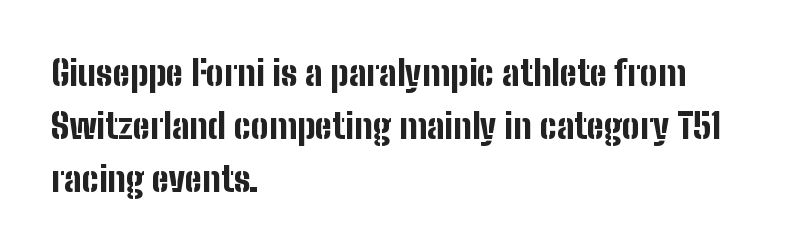
The image shows 35 px bold, condensed sans-serif type, upright; set left-aligned, normal line spacing (1.52x), normal letter spacing, not underlined; low stroke contrast and a medium x-height.
